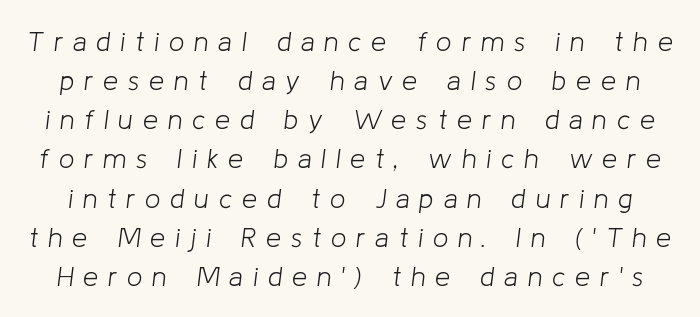
Weight: regular or lighter. Style check: oblique. The passage shown is not underscored anywhere. What stands out about the letter spacing? Its width — letters are far apart. Leading: standard.
